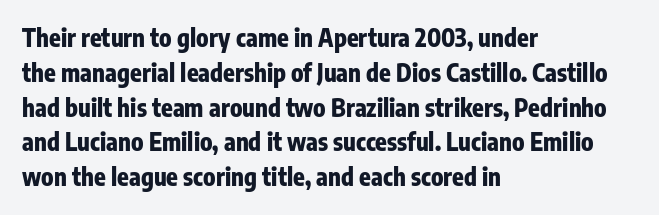
Nope, not italic — everything's standing straight. The passage shown has conventional tracking throughout. Bold? Absolutely — the strokes are thick and heavy. If you drew a ruler down the left edge, every line would touch it. The gap between lines stays unmarked. Horizontal bands of white between lines are of average thickness.
